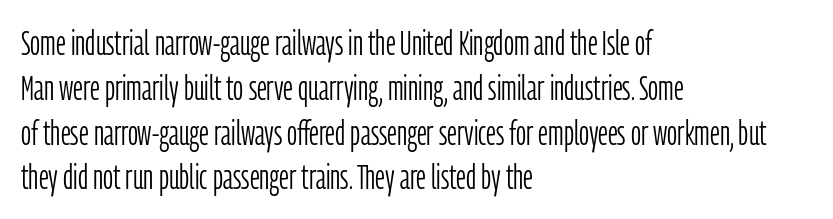
The image shows 35 px light, condensed sans-serif type, upright; set left-aligned, normal line spacing (1.28x), normal letter spacing, not underlined; low stroke contrast and a medium x-height.
